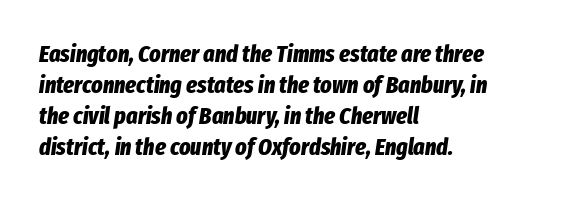
{"italic": "yes", "lean": "right", "slant_degrees": 8, "bold": "yes", "underline": "no", "align": "left", "line_spacing": "normal", "line_spacing_ratio": 1.29, "letter_spacing": "normal", "letter_spacing_em": 0.0, "glyph_px": 24}
